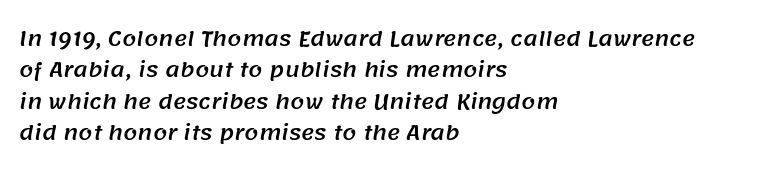
The image shows 20 px text type; set left-aligned, normal line spacing (1.57x), normal letter spacing, not underlined.
